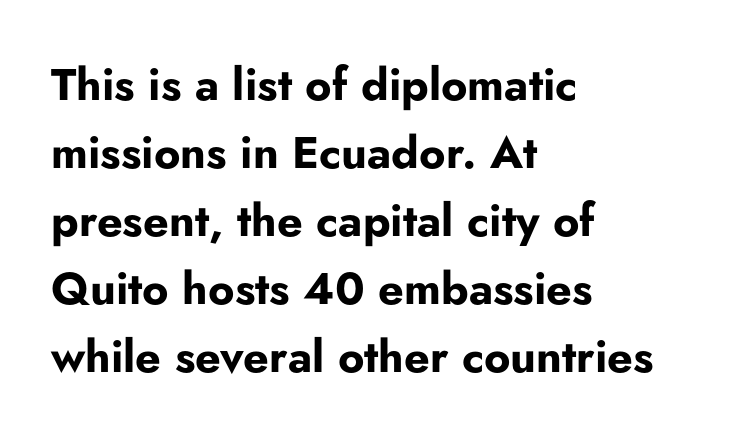
The image shows 45 px bold sans-serif type, upright; set left-aligned, normal line spacing (1.51x), normal letter spacing, not underlined; low stroke contrast and a small x-height.
